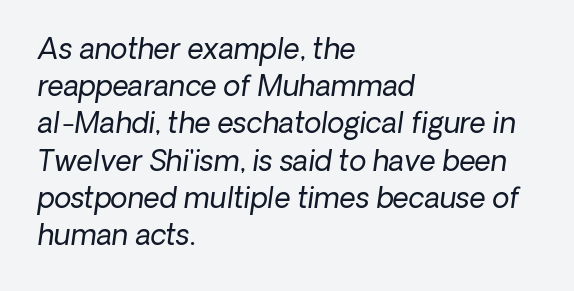
{"italic": "yes", "lean": "right", "slant_degrees": 8, "bold": "no", "weight": "regular", "width": "normal", "stroke_contrast": "low", "x_height": "medium", "monospaced": "no", "underline": "no", "align": "left", "line_spacing": "normal", "line_spacing_ratio": 1.33, "letter_spacing": "normal", "letter_spacing_em": 0.0, "glyph_px": 28}
